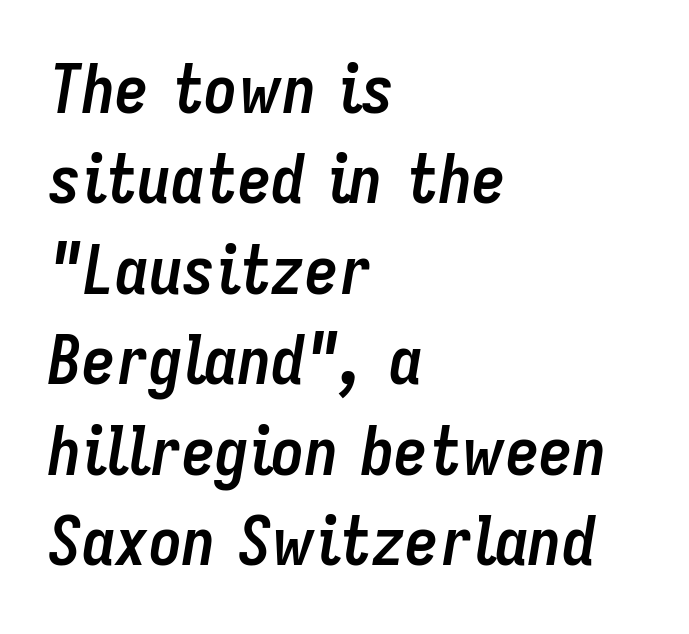
{"italic": "yes", "lean": "right", "slant_degrees": 9, "bold": "yes", "weight": "semibold", "width": "condensed", "stroke_contrast": "low", "x_height": "medium", "monospaced": "no", "underline": "no", "align": "left", "line_spacing": "normal", "line_spacing_ratio": 1.35, "letter_spacing": "normal", "letter_spacing_em": 0.0, "glyph_px": 67}
